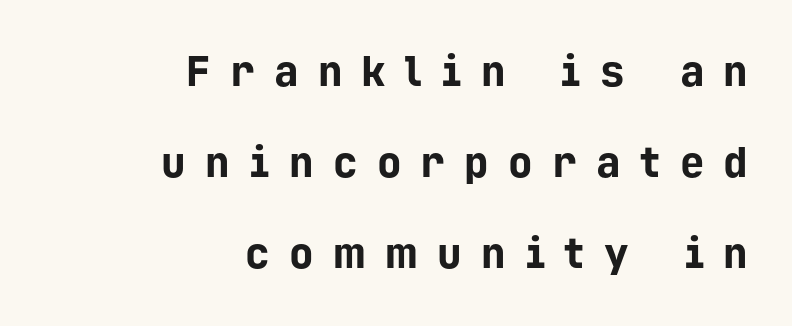
The image shows 41 px bold sans-serif type, upright, monospaced; set right-aligned, loose line spacing (2.22x), unusually wide letter spacing (+0.47 em), not underlined; low stroke contrast and a medium x-height.
